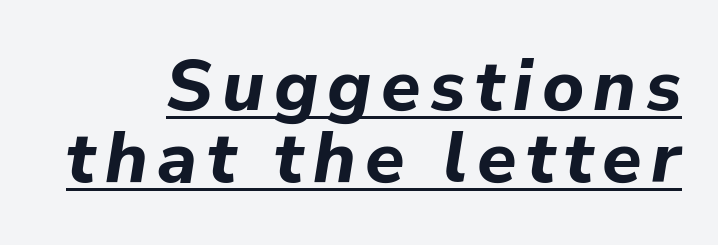
This sample carries an underscore along the baseline area. Notice how the stems are inclined rather than vertical — that's the hallmark of italics. The line-height multiplier appears low, near solid setting. The rendering uses natural spacing where letterforms have individual widths. On the weight axis this lands at bold, roughly 700.
